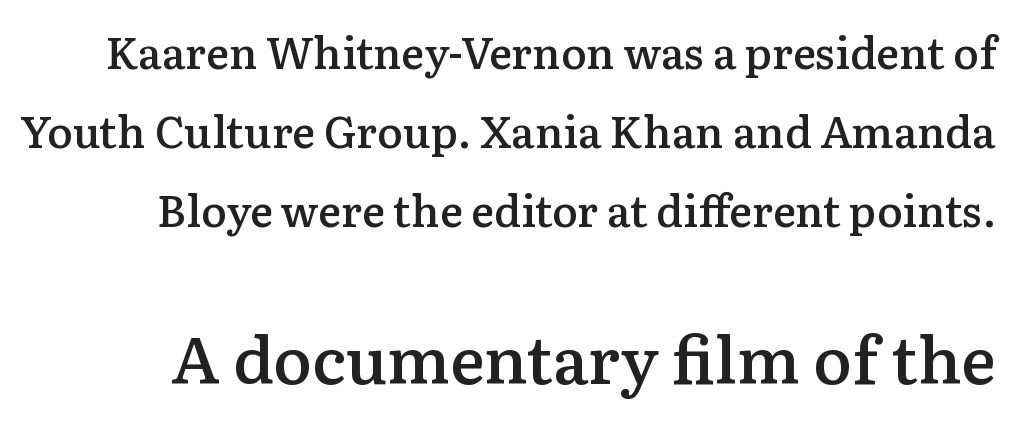
The image shows 65 px semibold serif type, upright; set line spacing 1.84x, normal letter spacing, not underlined; the second (bottom) block is 1.51x larger; low stroke contrast and a medium x-height.
